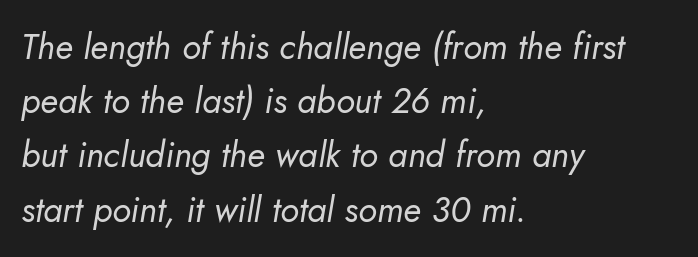
The font's italic variant was chosen for this text. Teacher's note: observe the even left margin — that is flush-left alignment. This sample has the flowing, uneven cadence of proportional lettering. Glance below the letters and you will spot only blank space. This rendering leaves character spacing at its baseline value. Weight: in the light-to-regular range.
